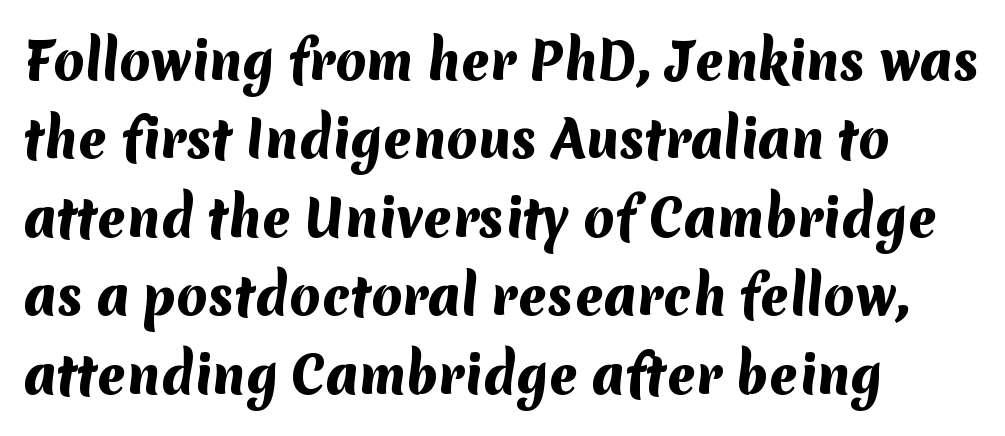
The image shows 50 px heavy sans-serif type; set left-aligned, normal line spacing (1.57x), normal letter spacing, not underlined; medium stroke contrast and a medium x-height.
